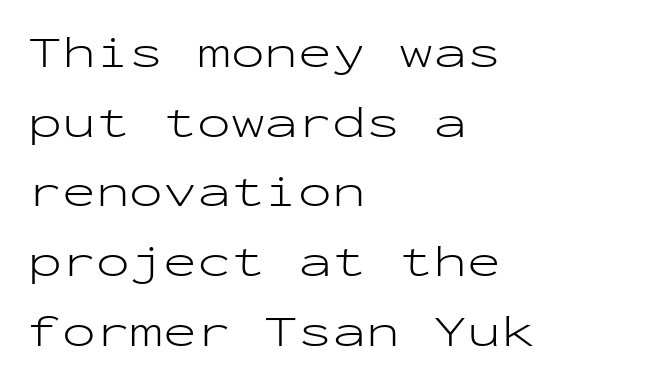
Q: Is the text bold? A: No.
Q: Is the text italic (slanted)? A: No, it is upright.
Q: Is the typeface a serif or a sans-serif typeface? A: Sans-serif.
Q: Is the text underlined? A: No.
Q: How is the paragraph aligned? A: Left-aligned.
Q: Is the spacing between letters normal or unusually wide? A: Normal.
Q: Is the spacing between lines tight, normal or loose? A: Normal.
Q: Width (condensed, normal, or wide)? A: Wide.
Q: Stroke contrast? A: Low.
Q: x-height? A: Medium.
Q: Monospaced? A: Yes.
